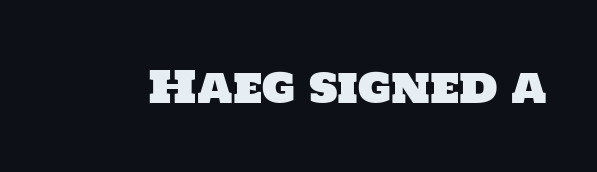
The image shows 44 px sans-serif type; set normal letter spacing, not underlined; low stroke contrast and a large x-height.
